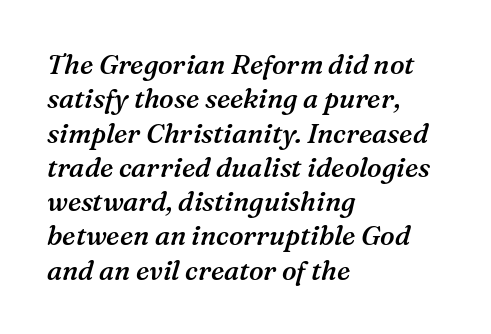
{"italic": "yes", "lean": "right", "slant_degrees": 16, "bold": "semi", "underline": "no", "align": "left", "line_spacing": "normal", "line_spacing_ratio": 1.27, "letter_spacing": "normal", "letter_spacing_em": 0.0, "glyph_px": 27}
